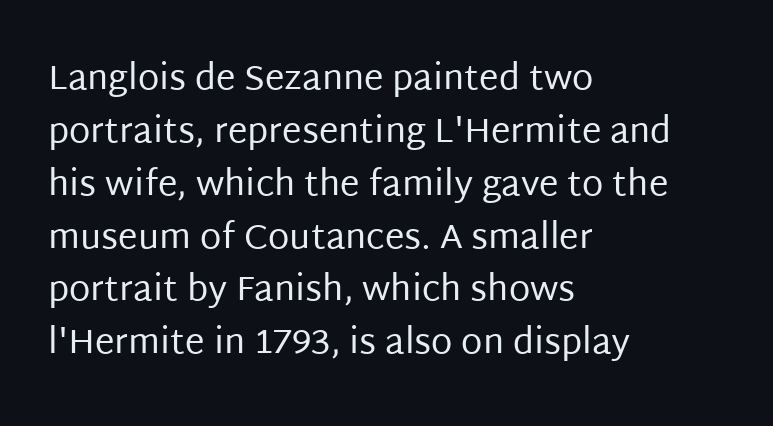
This sample uses an upright cut, with every glyph sitting square on the baseline. The paragraph shown leans on its left margin. The passage shown has conventional tracking throughout. This sample has the flowing, uneven cadence of proportional lettering. Descenders are the only things crossing below the line. Stroke mass is kept to a normal reading level or below.
